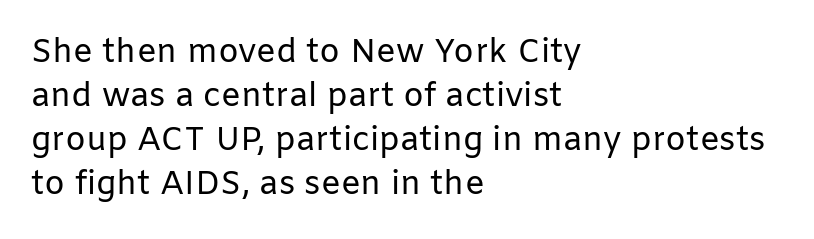
{"serif": "no", "italic": "no", "bold": "no", "weight": "regular", "width": "normal", "stroke_contrast": "low", "x_height": "medium", "monospaced": "no", "underline": "no", "align": "left", "line_spacing": "normal", "line_spacing_ratio": 1.33, "letter_spacing": "normal", "letter_spacing_em": 0.0, "glyph_px": 33}
